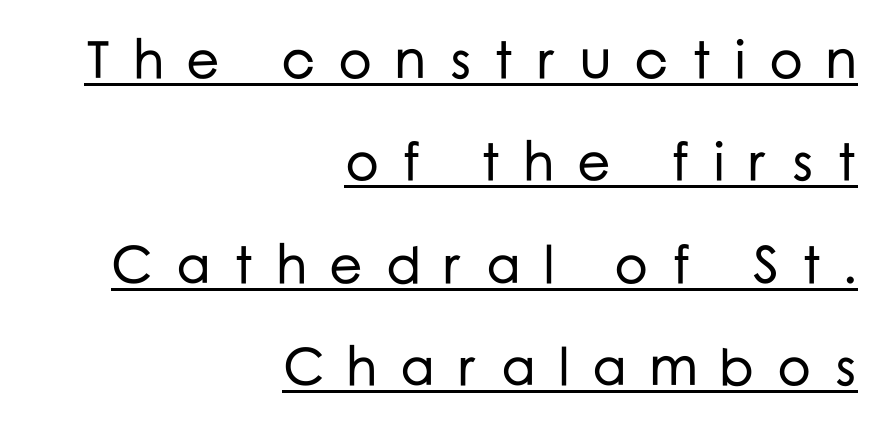
Quick note: underline on. This sample has the flowing, uneven cadence of proportional lettering. The vertical gap from one line to the next is large. This rendering uses right alignment, leaving the left contour irregular. Someone cranked the tracking dial way up on this one. The letters stand straight up with perfectly vertical stems.
